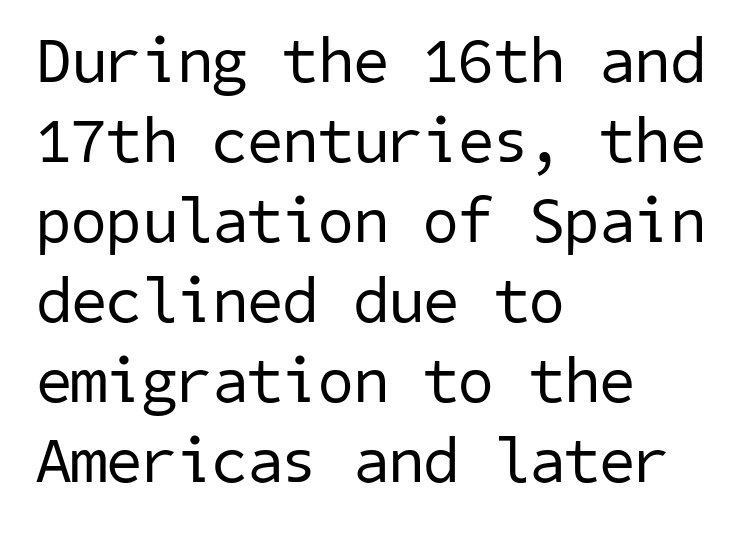
Glance below the letters and you will spot only blank space. Compared with typical paragraphs, the rows here are spaced about the same. Note: no serifs on the glyphs. Weight: not bold — regular or lighter.
